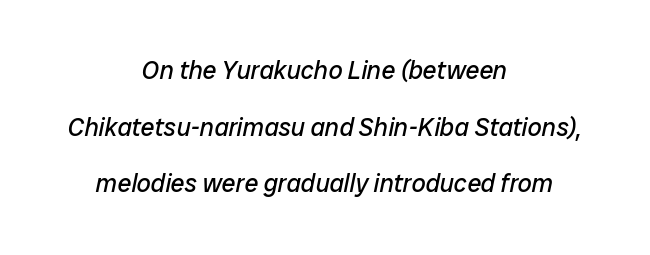
Q: Is the text bold? A: No.
Q: Is the text italic (slanted)? A: Yes, it leans right by about 12 degrees.
Q: Is the text underlined? A: No.
Q: How is the paragraph aligned? A: Centered.
Q: Is the spacing between letters normal or unusually wide? A: Normal.
Q: Is the spacing between lines tight, normal or loose? A: Loose.
